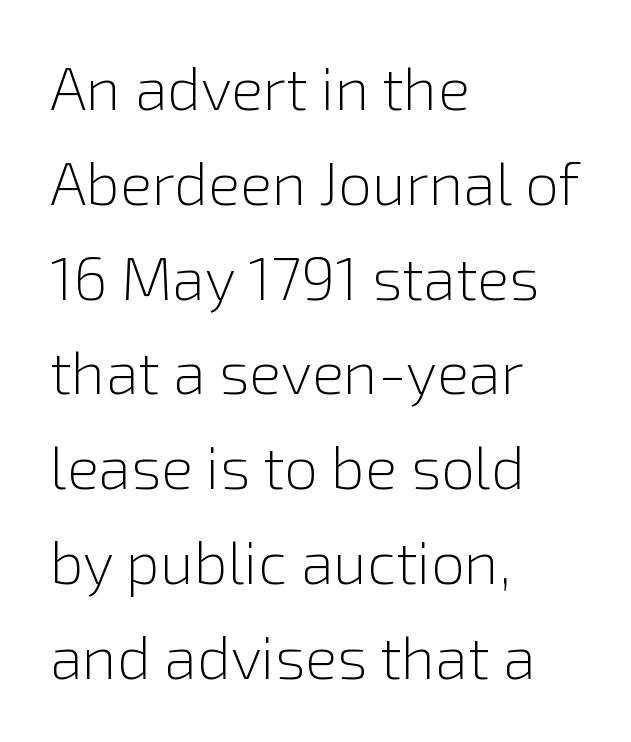
The line texture is even and compact thanks to regular tracking. Letters rest on an invisible, unmarked baseline. The paragraph has a hard left edge and a soft right edge. Character widths vary here, with narrow letters taking less room than wide ones.
